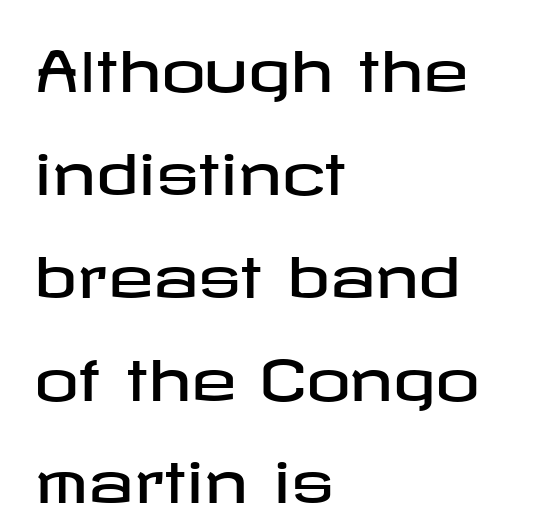
No italicization has been applied; the sample stays upright. Short note: letters normally spaced. Every row of glyphs begins at an identical x-position on the left. Type style note: lacks serifs. The space beneath each line is pristine and unruled.
